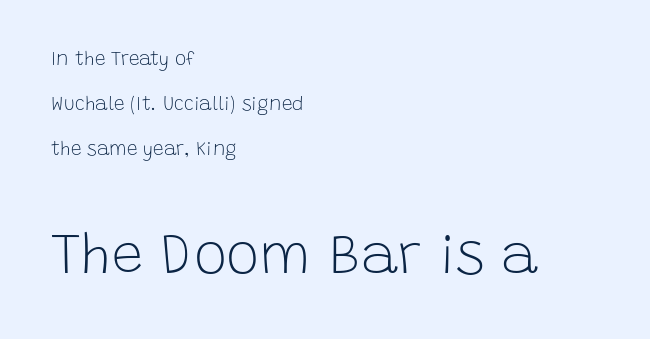
The rag falls on the right side of this text block. Students, observe: this is what heavily led, spacious text looks like. The weight would be labelled regular, book, light, or lighter still. Students, note that the glyphs here touch the page at normal intervals. Looks like regular typesetting: each glyph gets only the width it needs.
